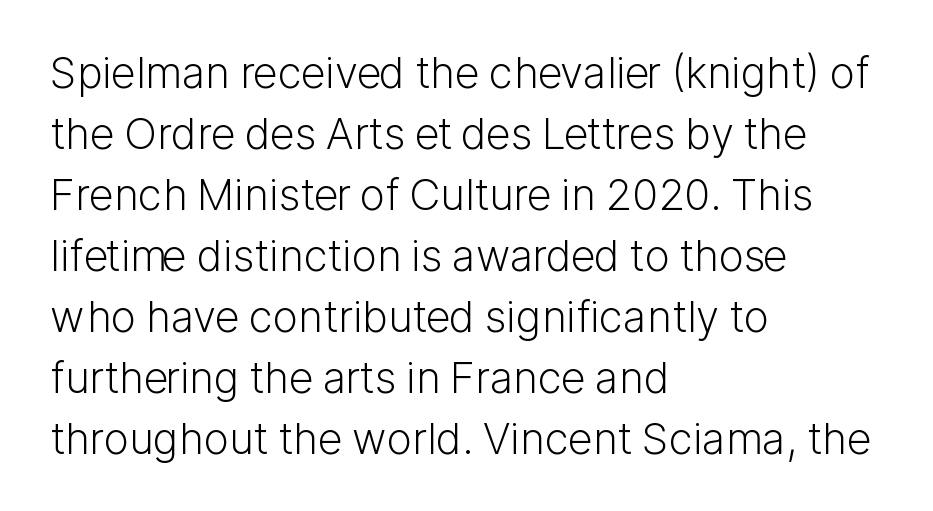
Q: Is the text bold? A: No.
Q: Is the text italic (slanted)? A: No, it is upright.
Q: Is the typeface a serif or a sans-serif typeface? A: Sans-serif.
Q: Is the text underlined? A: No.
Q: How is the paragraph aligned? A: Left-aligned.
Q: Is the spacing between letters normal or unusually wide? A: Normal.
Q: Is the spacing between lines tight, normal or loose? A: Normal.
Q: Width (condensed, normal, or wide)? A: Normal.
Q: Stroke contrast? A: Low.
Q: x-height? A: Medium.
Q: Monospaced? A: No.
